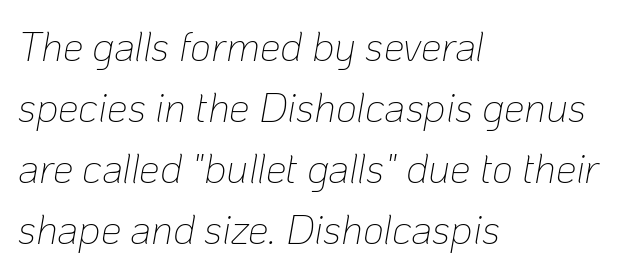
{"italic": "yes", "lean": "right", "slant_degrees": 10, "bold": "no", "weight": "thin", "width": "normal", "stroke_contrast": "low", "x_height": "medium", "monospaced": "no", "underline": "no", "align": "left", "line_spacing": "normal", "line_spacing_ratio": 1.49, "letter_spacing": "normal", "letter_spacing_em": 0.0, "glyph_px": 41}
